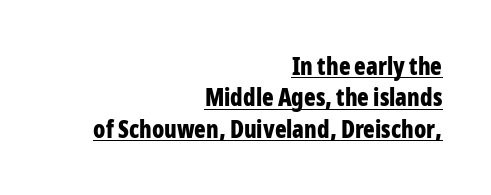
The image shows 24 px bold type, upright; set right-aligned, normal line spacing (1.31x), normal letter spacing, underlined.
